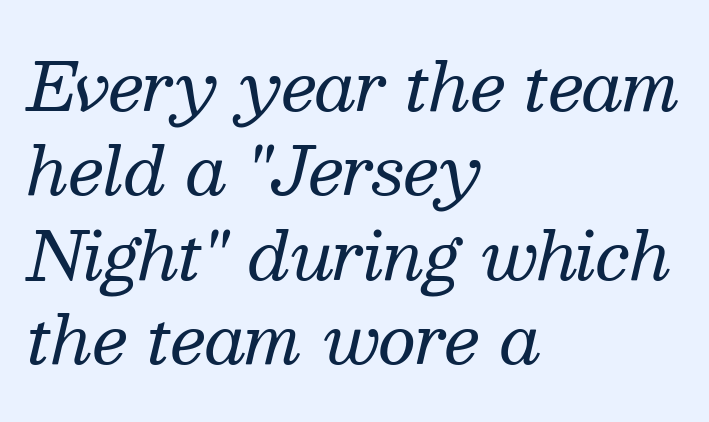
Lines of text with bare space underneath. In terms of letterspacing, this is plain default setting. The passage shown is not bold in any degree. The letters advance in unequal steps, a hallmark of proportional type. It's the slanting kind of type.
